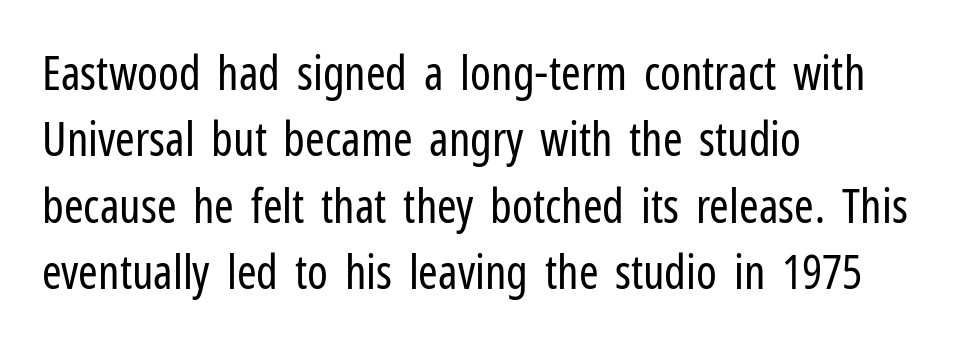
{"serif": "no", "italic": "no", "bold": "no", "weight": "regular", "width": "condensed", "stroke_contrast": "low", "x_height": "medium", "monospaced": "no", "underline": "no", "align": "left", "line_spacing": "normal", "line_spacing_ratio": 1.41, "letter_spacing": "normal", "letter_spacing_em": 0.0, "glyph_px": 47}
